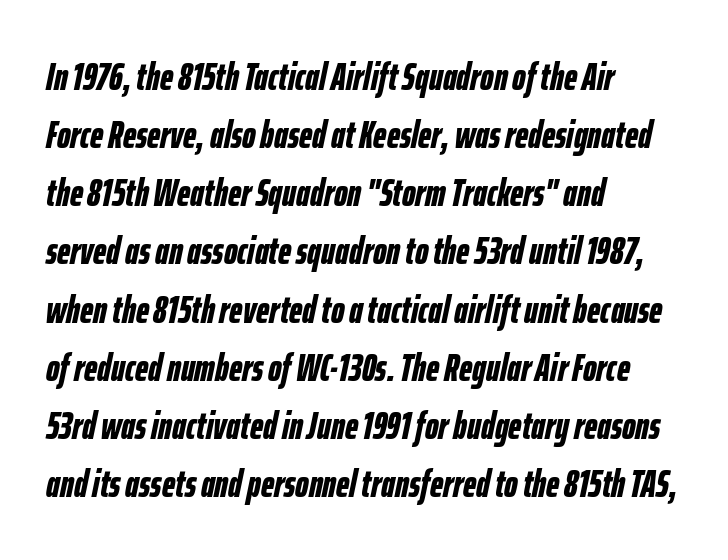
{"italic": "yes", "lean": "right", "slant_degrees": 12, "bold": "yes", "weight": "bold", "width": "condensed", "stroke_contrast": "low", "x_height": "medium", "monospaced": "no", "underline": "no", "align": "left", "line_spacing": "normal", "line_spacing_ratio": 1.53, "letter_spacing": "normal", "letter_spacing_em": 0.0, "glyph_px": 38}
